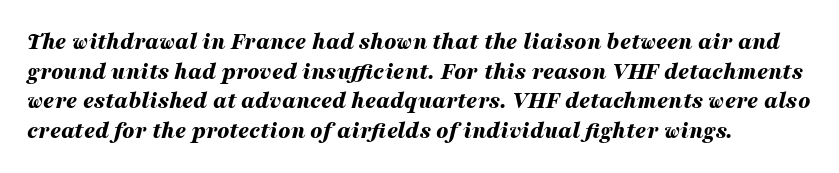
The image shows 24 px bold type, italic (leaning right); set line spacing 1.23x, normal letter spacing, not underlined.
